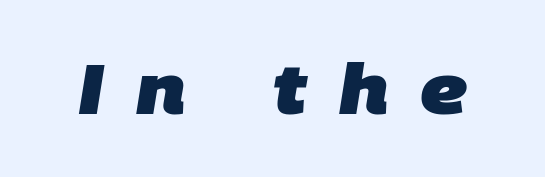
The image shows 69 px heavy sans-serif type; set unusually wide letter spacing (+0.46 em), not underlined; low stroke contrast and a large x-height.
